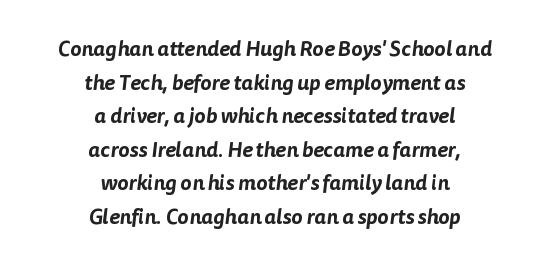
Visually the block forms a symmetrical silhouette, jagged on both flanks. The string is rendered with underlining switched off. Does extra space separate the letters? No, they use regular spacing. Line spacing here is normal.
